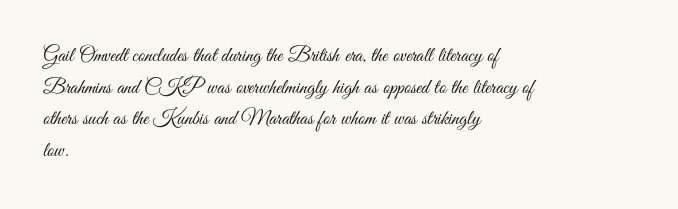
Leftover space on each line is placed entirely after the last word. The rows are spaced the way most documents space them. The font is comparable to plain body text, perhaps lighter. Honestly, there is no underline to notice here at all. Nobody touched the tracking dial on this one.
